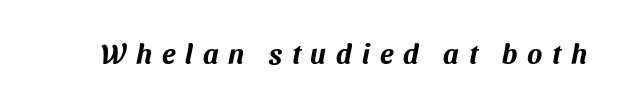
{"serif": "no", "width": "normal", "stroke_contrast": "medium", "x_height": "medium", "monospaced": "no", "underline": "no", "letter_spacing": "wide", "letter_spacing_em": 0.35, "glyph_px": 28}
